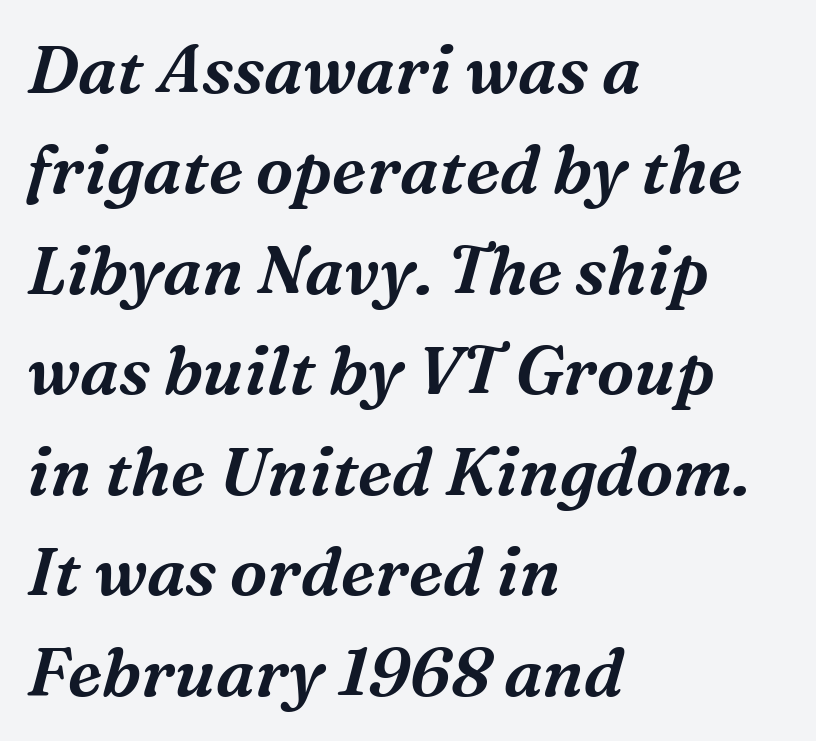
Q: Is the text italic (slanted)? A: Yes, it leans right by about 16 degrees.
Q: Is the typeface a serif or a sans-serif typeface? A: Serif.
Q: Is the text underlined? A: No.
Q: How is the paragraph aligned? A: Left-aligned.
Q: Is the spacing between letters normal or unusually wide? A: Normal.
Q: Is the spacing between lines tight, normal or loose? A: Normal.
Q: Width (condensed, normal, or wide)? A: Normal.
Q: Stroke contrast? A: Medium.
Q: x-height? A: Medium.
Q: Monospaced? A: No.
